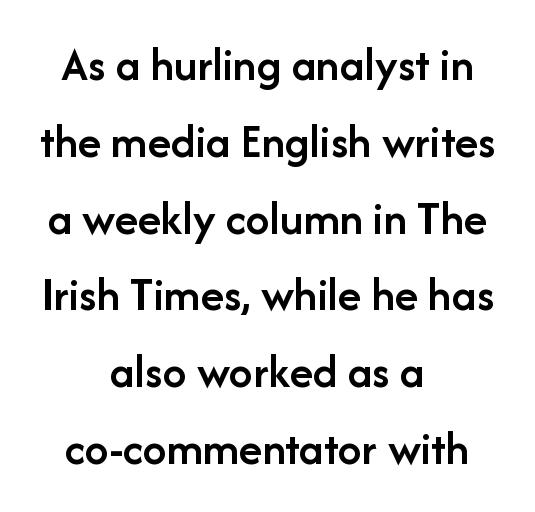
{"serif": "no", "italic": "no", "bold": "semi", "weight": "semibold", "width": "normal", "stroke_contrast": "low", "x_height": "medium", "monospaced": "no", "underline": "no", "align": "center", "line_spacing": "normal", "line_spacing_ratio": 1.6, "letter_spacing": "normal", "letter_spacing_em": 0.0, "glyph_px": 48}
